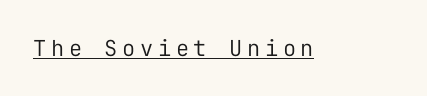
{"italic": "no", "bold": "no", "underline": "yes", "letter_spacing": "wide", "letter_spacing_em": 0.21, "glyph_px": 22}
